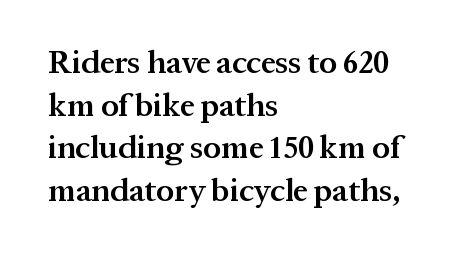
What weight is shown? A semibold, between regular and bold. Compared with a centered layout, this one pins lines to the left instead. You could not count columns in this text — the font is proportionally spaced. This rendering leaves character spacing at its baseline value. Small tapered or slab feet sit at the stroke ends, so this counts as serif. The foot of each line stays bare and open.
